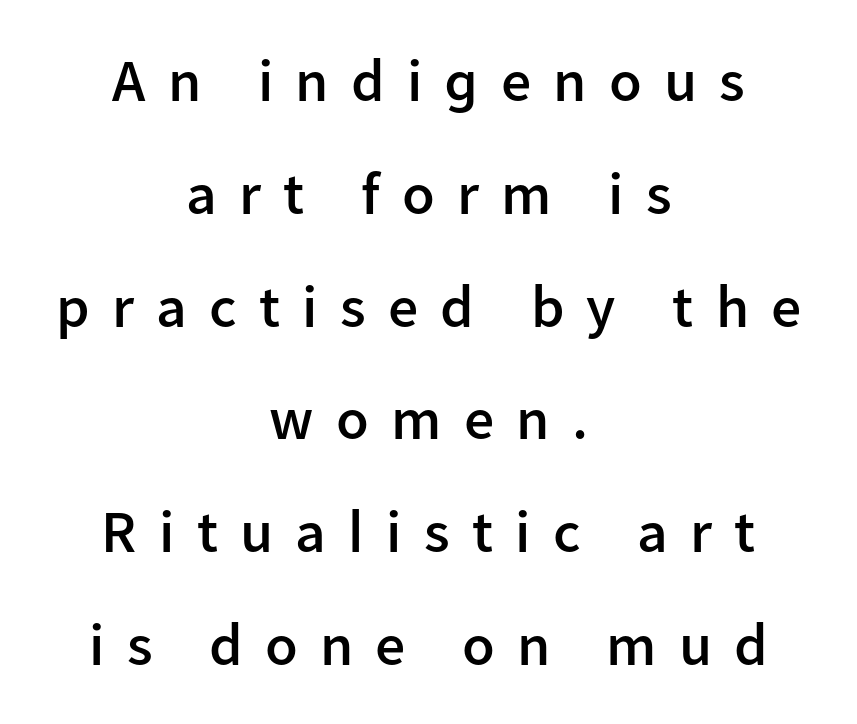
The image shows 60 px semibold sans-serif type, upright; set centered, line spacing 1.88x, unusually wide letter spacing (+0.37 em), not underlined; low stroke contrast and a medium x-height.
